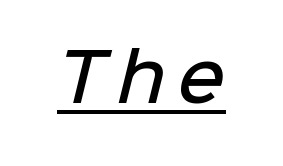
Q: Is the text bold? A: Semi-bold.
Q: Is the typeface a serif or a sans-serif typeface? A: Sans-serif.
Q: Is the text underlined? A: Yes.
Q: Width (condensed, normal, or wide)? A: Normal.
Q: Stroke contrast? A: Low.
Q: x-height? A: Medium.
Q: Monospaced? A: No.
